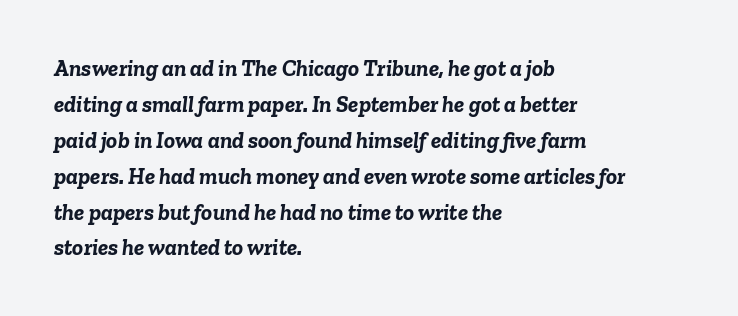
The image shows 23 px bold type, italic (leaning right); set left-aligned, normal line spacing (1.56x), normal letter spacing, not underlined.
